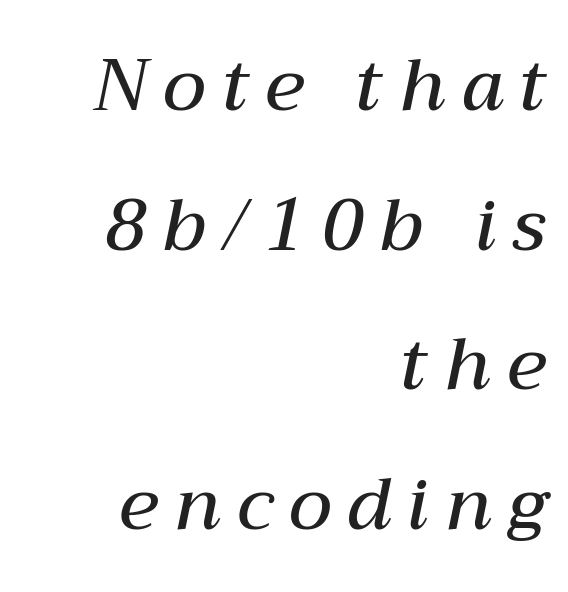
The image shows 72 px semibold type, italic (leaning right); set right-aligned, loose line spacing (1.94x), unusually wide letter spacing (+0.23 em), not underlined; medium stroke contrast and a medium x-height.
